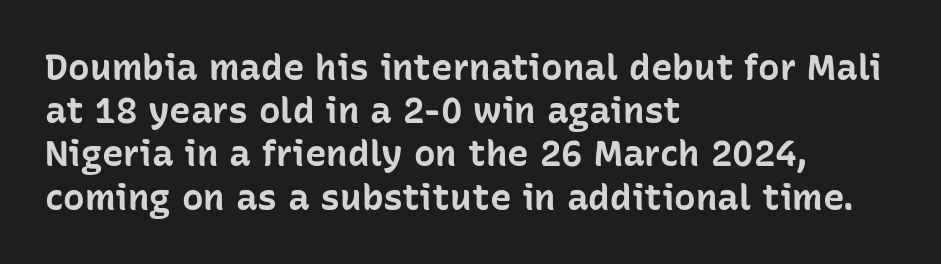
A sans-serif font was chosen for this passage. On the weight axis this lands at bold, roughly 700. Left-aligned paragraph, ragged on the right. Nope, not italic — everything's standing straight.
